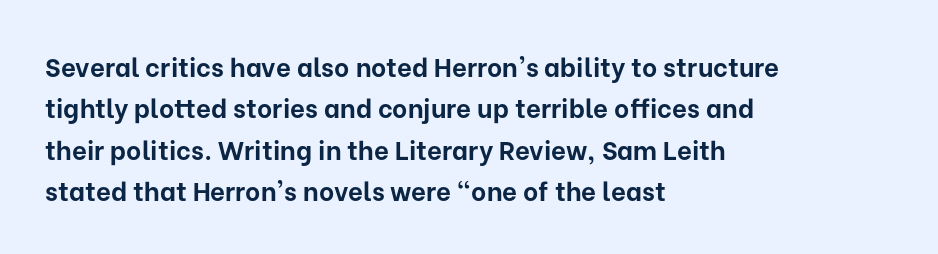
The image shows 26 px bold type, upright; set left-aligned, normal line spacing (1.59x), normal letter spacing, not underlined.
